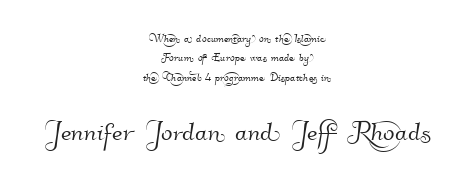
Q: Is the typeface a serif or a sans-serif typeface? A: Sans-serif.
Q: Is the text underlined? A: No.
Q: How is the paragraph aligned? A: Centered.
Q: Is the spacing between letters normal or unusually wide? A: Normal.
Q: Is the spacing between lines tight, normal or loose? A: Normal.
Q: Which block of text is set in a larger size, the first (top) or the second (bottom)? A: The second (bottom) one.
Q: Width (condensed, normal, or wide)? A: Normal.
Q: Stroke contrast? A: High.
Q: x-height? A: Small.
Q: Monospaced? A: No.
